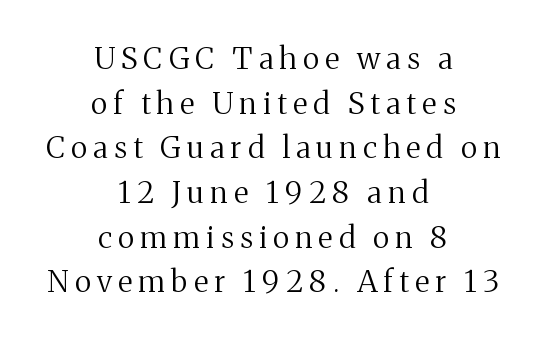
{"serif": "yes", "italic": "no", "bold": "no", "weight": "regular", "width": "normal", "stroke_contrast": "medium", "x_height": "medium", "monospaced": "no", "underline": "no", "align": "center", "line_spacing": "normal", "line_spacing_ratio": 1.49, "letter_spacing": "wide", "letter_spacing_em": 0.21, "glyph_px": 30}
